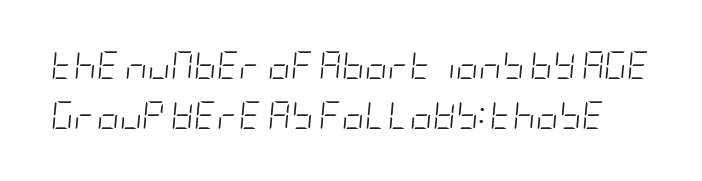
{"italic": "yes", "lean": "right", "slant_degrees": 5, "bold": "no", "weight": "light", "width": "condensed", "stroke_contrast": "low", "x_height": "large", "underline": "no", "line_spacing_ratio": 1.8, "letter_spacing": "normal", "letter_spacing_em": 0.0, "glyph_px": 28}
